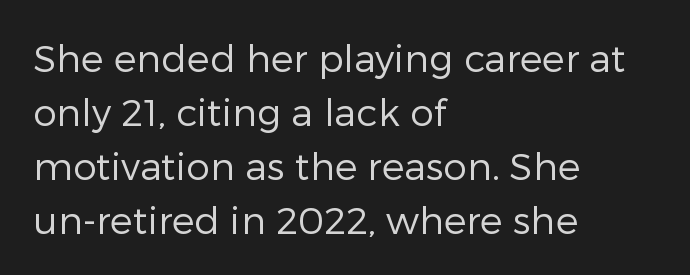
{"serif": "no", "italic": "no", "bold": "no", "weight": "regular", "width": "normal", "stroke_contrast": "low", "x_height": "medium", "monospaced": "no", "underline": "no", "align": "left", "line_spacing": "normal", "line_spacing_ratio": 1.42, "letter_spacing": "normal", "letter_spacing_em": 0.0, "glyph_px": 38}
